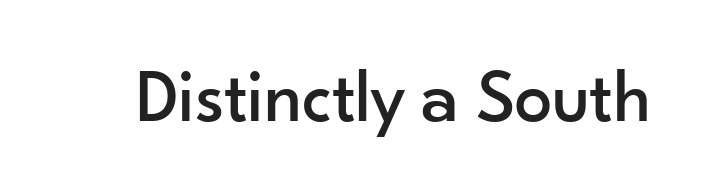
Q: Is the text italic (slanted)? A: No, it is upright.
Q: Is the typeface a serif or a sans-serif typeface? A: Sans-serif.
Q: Is the text underlined? A: No.
Q: Is the spacing between letters normal or unusually wide? A: Normal.
Q: Width (condensed, normal, or wide)? A: Normal.
Q: Stroke contrast? A: Low.
Q: x-height? A: Small.
Q: Monospaced? A: No.
